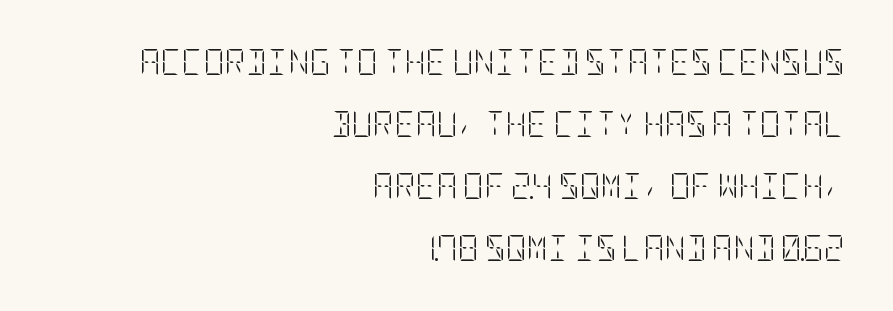
Honestly, the rows look like they've been pulled way apart. This sample uses an upright cut, with every glyph sitting square on the baseline. Honestly, the letter spacing is just normal — you wouldn't notice it. Heaviness? Minimal to ordinary, like unemphasized prose. The space directly below the letters is spotless.
